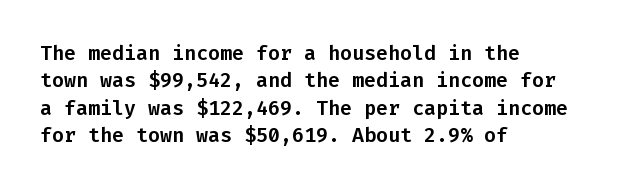
The image shows 20 px text type, upright; set left-aligned, normal line spacing (1.37x), normal letter spacing, not underlined.
